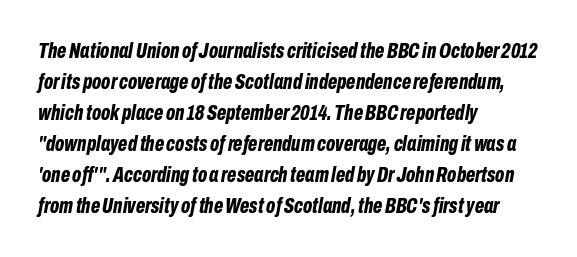
Weight: bold. Descender tails drop into unmarked territory. Does extra space separate the letters? No, they use regular spacing. Notice how descenders clear the ascenders below comfortably — that's standard leading. Would a proofreader flag this as italicized? Yes. Compared with a centered layout, this one pins lines to the left instead.
